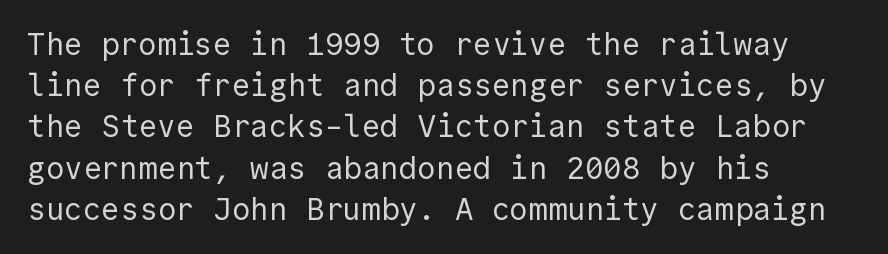
The image shows 31 px regular-weight sans-serif type, upright; set left-aligned, normal line spacing (1.33x), normal letter spacing, not underlined; a medium x-height.
